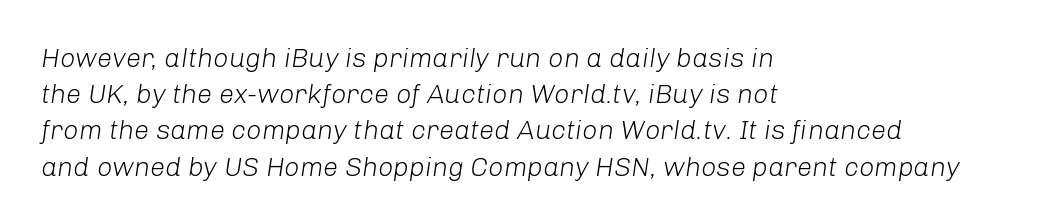
Glance below the letters and you will spot only blank space. Visually the block forms a straight wall on the left and a jagged coastline on the right. The glyphs look as if they've been sheared to an angle. Regular leading. Letter spacing: default. Bold? No — there's no thickening of the strokes.
